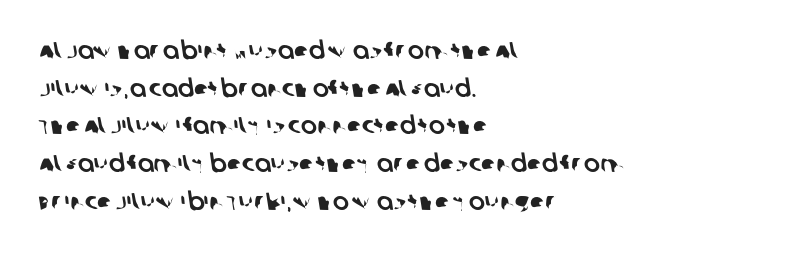
Each new line begins a customary step beneath the previous one. The tracking reads as untouched default to a designer's eye. The passage is arranged the way most books set body copy — flush left. This rendering features lettering with no underline.
